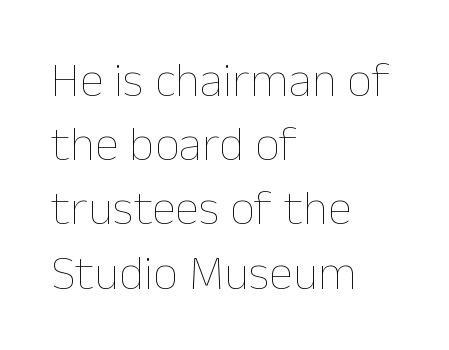
Q: Is the text bold? A: No.
Q: Is the text italic (slanted)? A: No, it is upright.
Q: Is the text underlined? A: No.
Q: How is the paragraph aligned? A: Left-aligned.
Q: Is the spacing between letters normal or unusually wide? A: Normal.
Q: Is the spacing between lines tight, normal or loose? A: Normal.
Q: Width (condensed, normal, or wide)? A: Normal.
Q: Stroke contrast? A: Low.
Q: x-height? A: Medium.
Q: Monospaced? A: No.
